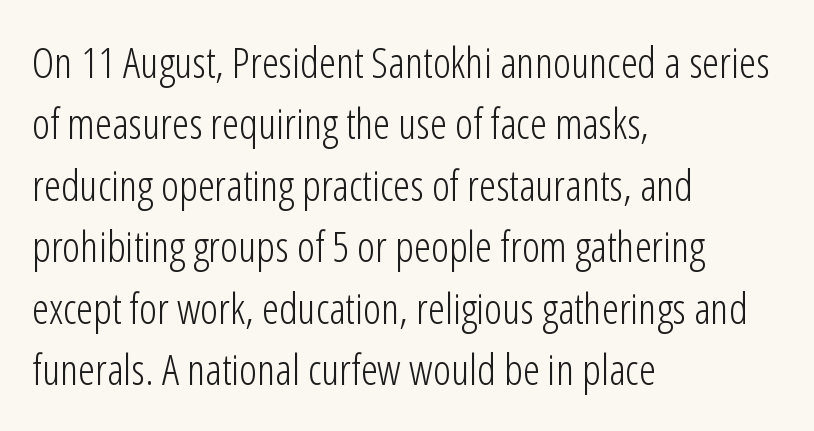
{"serif": "no", "italic": "no", "bold": "no", "weight": "light", "width": "condensed", "stroke_contrast": "low", "x_height": "medium", "monospaced": "no", "underline": "no", "align": "left", "line_spacing": "normal", "line_spacing_ratio": 1.43, "letter_spacing": "normal", "letter_spacing_em": 0.0, "glyph_px": 43}
